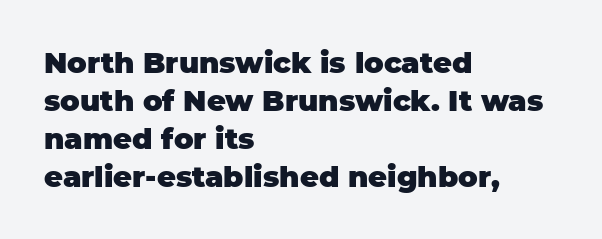
{"serif": "no", "italic": "no", "bold": "yes", "weight": "heavy", "width": "normal", "stroke_contrast": "low", "x_height": "large", "monospaced": "no", "underline": "no", "align": "left", "line_spacing": "normal", "line_spacing_ratio": 1.31, "letter_spacing": "normal", "letter_spacing_em": 0.0, "glyph_px": 29}
